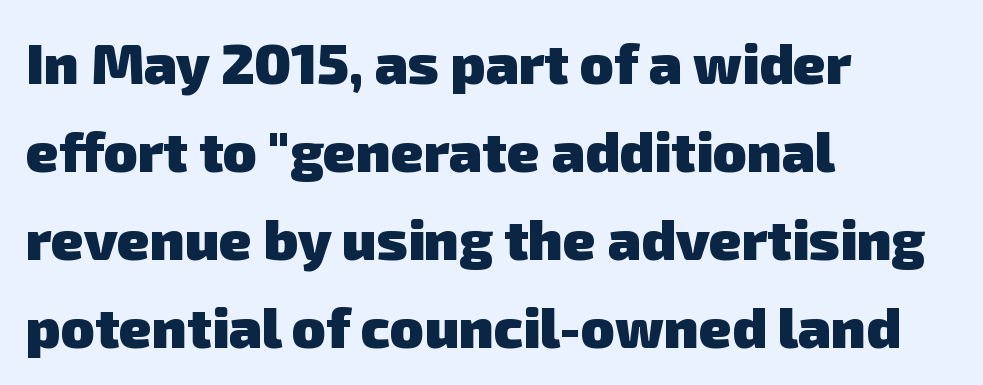
Each row of text sits above clean, open space. The face used here is a sans, in the tradition of grotesques and geometrics. Alignment: flush left. The passage shown stacks its lines at a standard gap.
